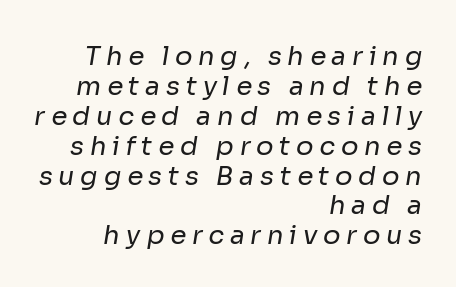
Q: Is the text bold? A: No.
Q: Is the text underlined? A: No.
Q: How is the paragraph aligned? A: Right-aligned.
Q: Is the spacing between letters normal or unusually wide? A: Unusually wide.
Q: Is the spacing between lines tight, normal or loose? A: Tight.
